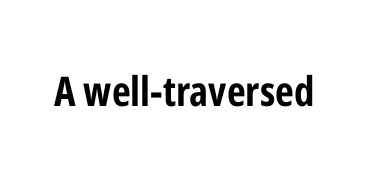
The image shows 41 px bold, condensed sans-serif type, upright; set normal letter spacing, not underlined; low stroke contrast and a medium x-height.
